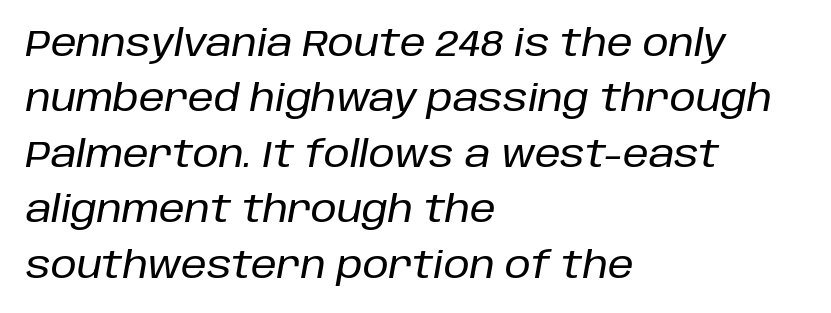
The image shows 37 px text type, italic (leaning right); set left-aligned, normal line spacing (1.5x), normal letter spacing, not underlined; low stroke contrast and a large x-height.
